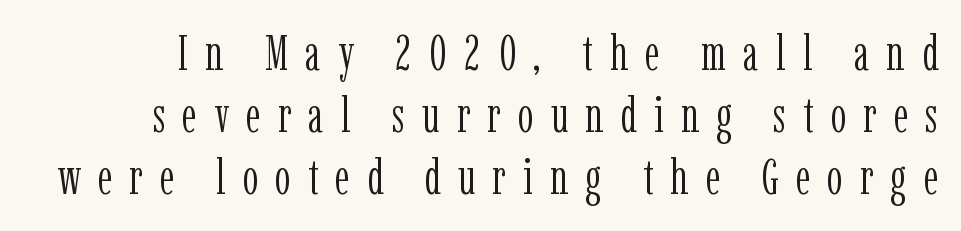
Q: Is the text bold? A: No.
Q: Is the text italic (slanted)? A: No, it is upright.
Q: Is the typeface a serif or a sans-serif typeface? A: Serif.
Q: Is the text underlined? A: No.
Q: Is the spacing between letters normal or unusually wide? A: Unusually wide.
Q: Is the spacing between lines tight, normal or loose? A: Normal.
Q: Width (condensed, normal, or wide)? A: Condensed.
Q: Stroke contrast? A: Low.
Q: x-height? A: Medium.
Q: Monospaced? A: No.
